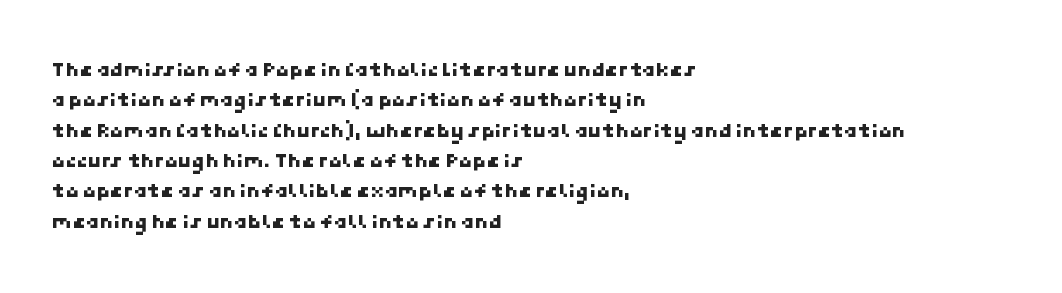
{"underline": "no", "align": "left", "line_spacing": "normal", "line_spacing_ratio": 1.38, "letter_spacing": "normal", "letter_spacing_em": 0.0, "glyph_px": 22}
